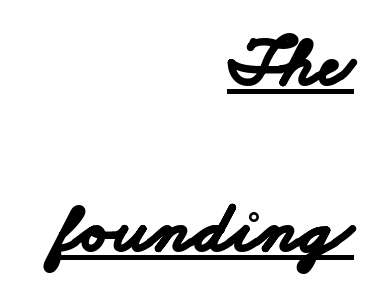
Q: Is the text bold? A: Yes.
Q: Is the typeface a serif or a sans-serif typeface? A: Sans-serif.
Q: Is the text underlined? A: Yes.
Q: How is the paragraph aligned? A: Right-aligned.
Q: Is the spacing between letters normal or unusually wide? A: Normal.
Q: Is the spacing between lines tight, normal or loose? A: Loose.
Q: Width (condensed, normal, or wide)? A: Wide.
Q: Stroke contrast? A: Low.
Q: x-height? A: Small.
Q: Monospaced? A: No.
